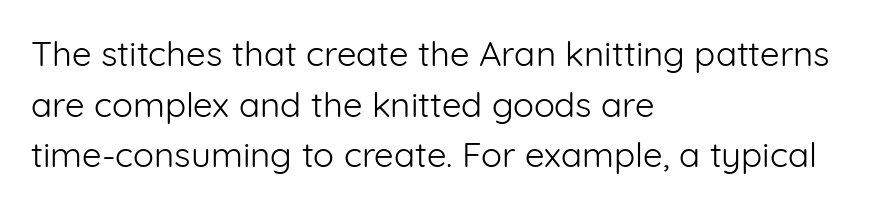
The image shows 35 px light sans-serif type, upright; set left-aligned, normal line spacing (1.45x), normal letter spacing, not underlined; low stroke contrast and a medium x-height.
